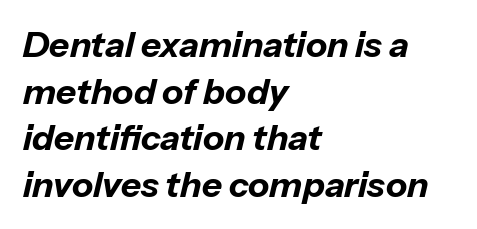
{"italic": "yes", "lean": "right", "slant_degrees": 13, "bold": "yes", "weight": "bold", "width": "normal", "stroke_contrast": "low", "x_height": "medium", "monospaced": "no", "underline": "no", "align": "left", "line_spacing": "normal", "line_spacing_ratio": 1.33, "letter_spacing": "normal", "letter_spacing_em": 0.0, "glyph_px": 35}
